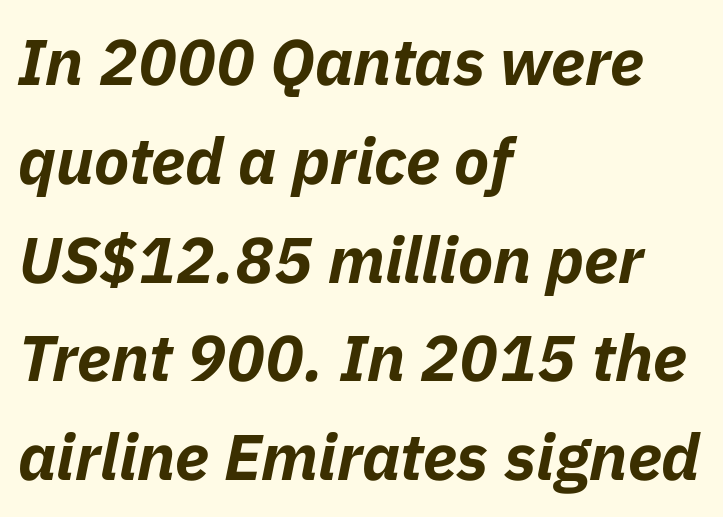
Reading down the block, your eye returns to a fixed left position each line. Nothing unusual about the tracking: characters are spaced as the font intends. Strokes here are thick enough to call this a true bold. The space beneath each line is pristine and unruled. Designer's note — italics engaged.
